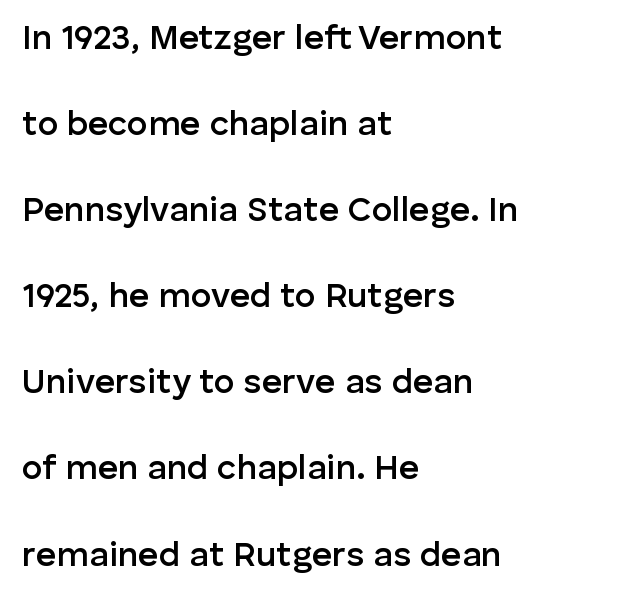
The image shows 35 px semibold sans-serif type, upright; set left-aligned, loose line spacing (2.46x), normal letter spacing, not underlined; low stroke contrast and a medium x-height.
